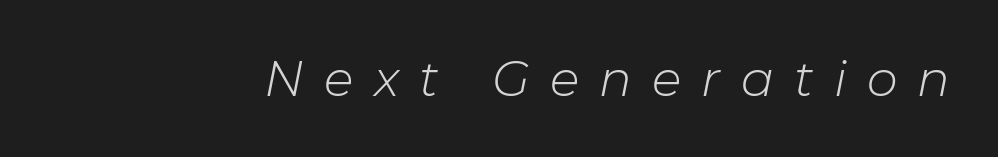
{"italic": "yes", "lean": "right", "slant_degrees": 11, "bold": "no", "weight": "light", "width": "normal", "stroke_contrast": "low", "x_height": "medium", "monospaced": "no", "underline": "no", "letter_spacing": "wide", "letter_spacing_em": 0.41, "glyph_px": 49}
